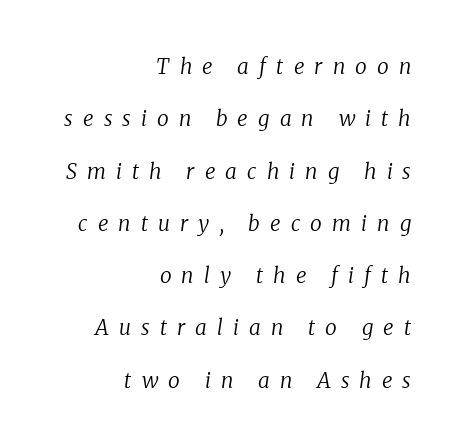
Q: Is the text bold? A: No.
Q: Is the text italic (slanted)? A: Yes, it leans right by about 8 degrees.
Q: Is the text underlined? A: No.
Q: How is the paragraph aligned? A: Right-aligned.
Q: Is the spacing between letters normal or unusually wide? A: Unusually wide.
Q: Is the spacing between lines tight, normal or loose? A: Loose.
